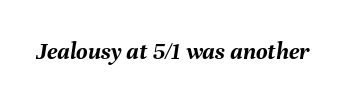
Q: Is the text bold? A: Yes.
Q: Is the text italic (slanted)? A: Yes, it leans right by about 8 degrees.
Q: Is the text underlined? A: No.
Q: Is the spacing between letters normal or unusually wide? A: Normal.
